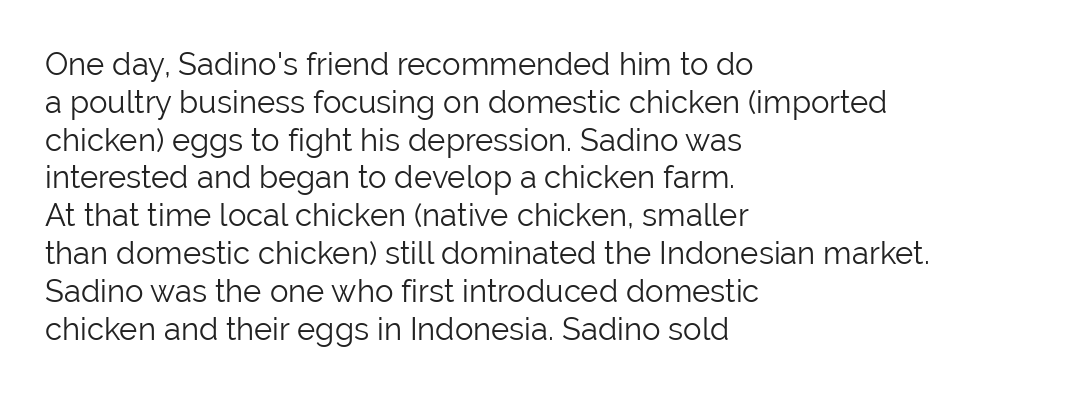
A quiet, ordinary-to-light weight characterises the typeface. The rendering shows plain stroke endings on the letterforms — a sans-serif design. No extra tracking has been applied to these lines. Letters rest on an invisible, unmarked baseline. The passage shown is typed in a proportional face where columns would drift. The lettering holds an erect, upright posture throughout.
